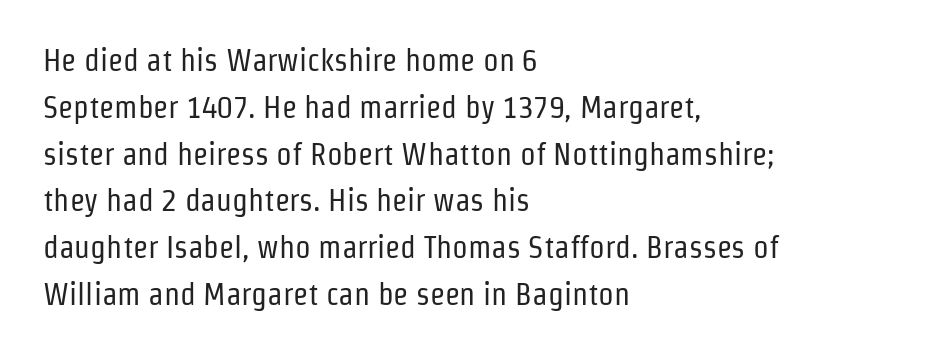
{"serif": "no", "italic": "no", "bold": "no", "weight": "regular", "width": "condensed", "stroke_contrast": "low", "x_height": "medium", "monospaced": "no", "underline": "no", "align": "left", "line_spacing": "normal", "line_spacing_ratio": 1.51, "letter_spacing": "normal", "letter_spacing_em": 0.0, "glyph_px": 31}
